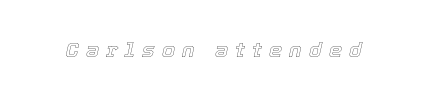
Q: Is the text italic (slanted)? A: Yes, it leans right by about 12 degrees.
Q: Is the text underlined? A: No.
Q: Is the spacing between letters normal or unusually wide? A: Unusually wide.
